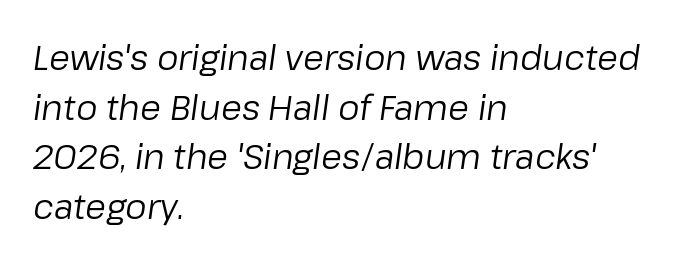
The image shows 34 px regular-weight type, italic (leaning right); set left-aligned, normal line spacing (1.46x), normal letter spacing, not underlined; low stroke contrast and a medium x-height.
